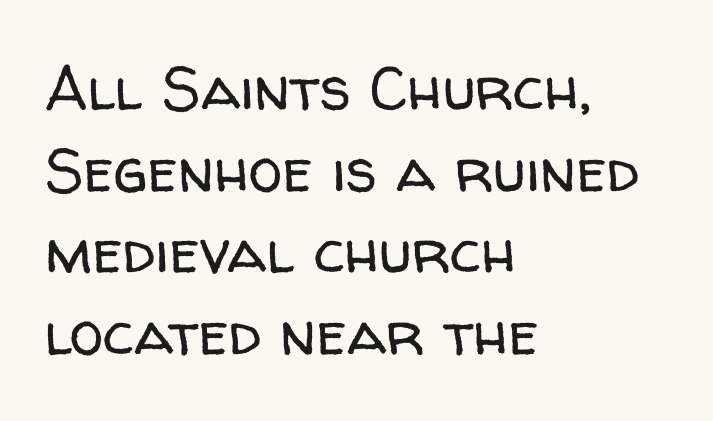
{"serif": "no", "italic": "no", "bold": "no", "weight": "regular", "width": "normal", "stroke_contrast": "low", "x_height": "medium", "monospaced": "no", "underline": "no", "align": "left", "line_spacing": "normal", "line_spacing_ratio": 1.34, "letter_spacing": "normal", "letter_spacing_em": 0.0, "glyph_px": 61}
